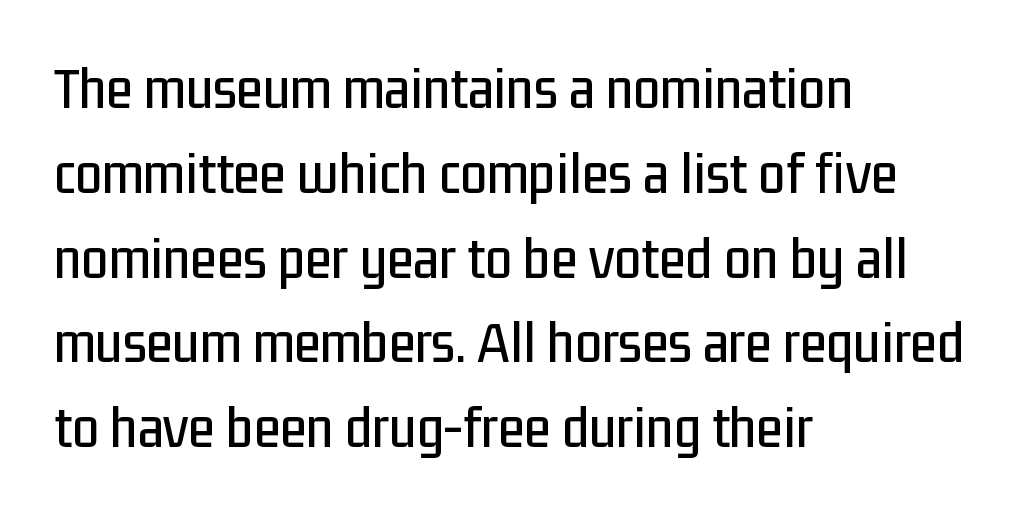
The image shows 61 px condensed sans-serif type, upright; set left-aligned, normal line spacing (1.39x), normal letter spacing, not underlined; low stroke contrast and a medium x-height.
